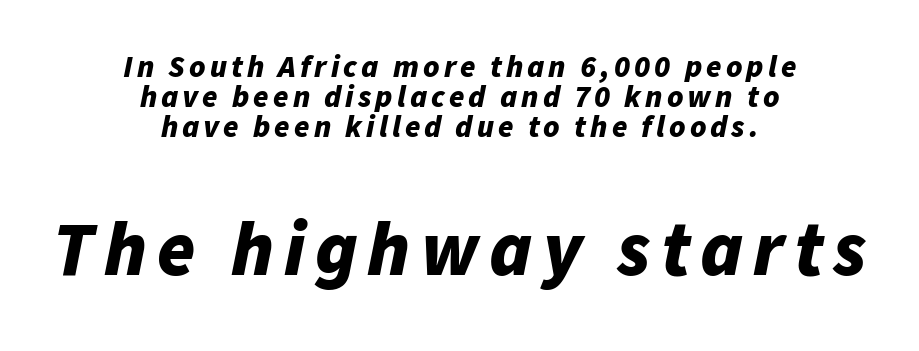
This rendering uses center alignment, leaving both contours irregular but symmetric. Bare-footed words on every line. Is the type slanted? Yes — the strokes lean at a clear angle. Each new line begins almost immediately beneath the previous one.
